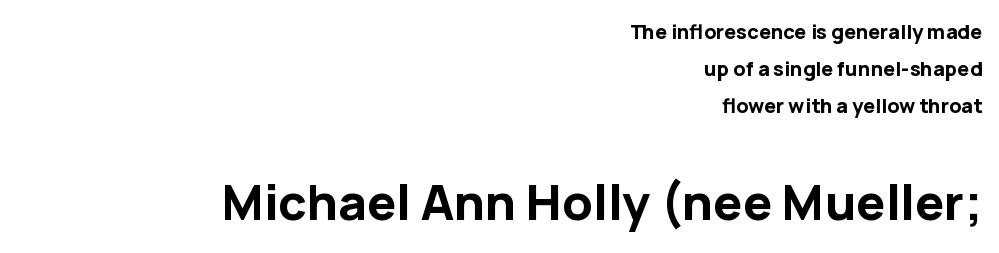
{"serif": "no", "italic": "no", "bold": "yes", "weight": "bold", "width": "normal", "stroke_contrast": "low", "x_height": "medium", "monospaced": "no", "underline": "no", "align": "right", "line_spacing_ratio": 1.85, "letter_spacing": "normal", "letter_spacing_em": 0.0, "larger_block": "second", "size_ratio": 2.45, "glyph_px": 49}
